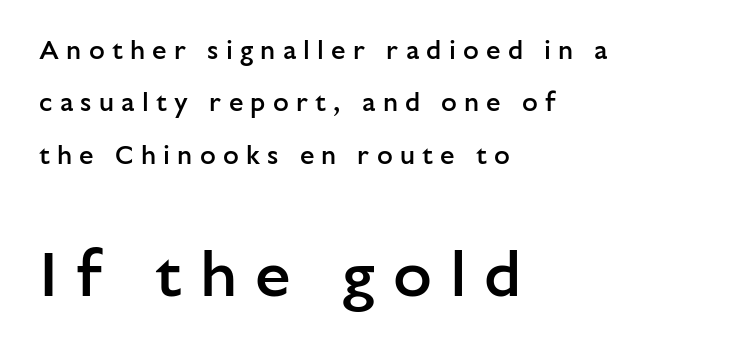
Q: Is the text bold? A: Semi-bold.
Q: Is the text italic (slanted)? A: No, it is upright.
Q: Is the typeface a serif or a sans-serif typeface? A: Sans-serif.
Q: Is the text underlined? A: No.
Q: How is the paragraph aligned? A: Left-aligned.
Q: Is the spacing between letters normal or unusually wide? A: Unusually wide.
Q: Is the spacing between lines tight, normal or loose? A: Loose.
Q: Which block of text is set in a larger size, the first (top) or the second (bottom)? A: The second (bottom) one.
Q: Width (condensed, normal, or wide)? A: Normal.
Q: Stroke contrast? A: Low.
Q: x-height? A: Medium.
Q: Monospaced? A: No.
